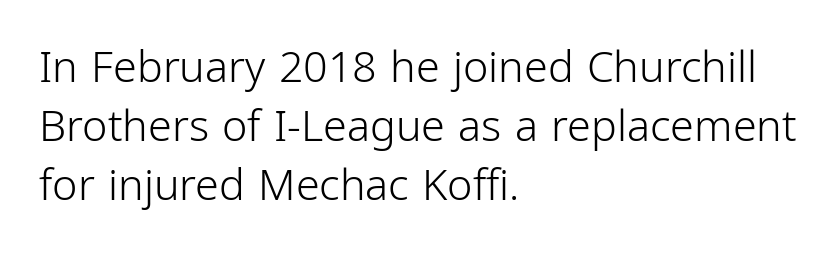
The zone under the glyphs is completely vacant. Character widths vary here, with narrow letters taking less room than wide ones. A student would call this left alignment; a typographer would say flush left, rag right. Posture: straight, roman, zero tilt. This block has exactly the height ordinary leading produces.
